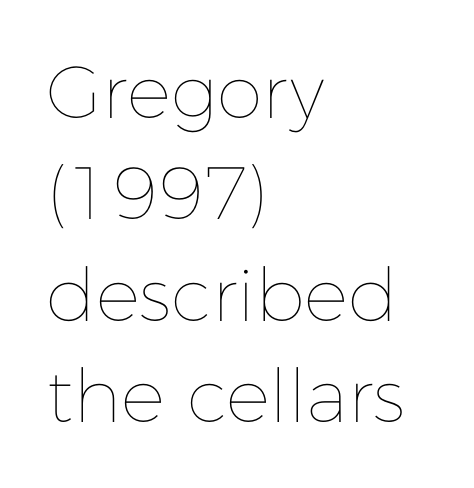
{"italic": "no", "bold": "no", "weight": "thin", "width": "normal", "stroke_contrast": "low", "x_height": "medium", "monospaced": "no", "underline": "no", "align": "left", "line_spacing": "normal", "line_spacing_ratio": 1.37, "letter_spacing": "normal", "letter_spacing_em": 0.0, "glyph_px": 74}
